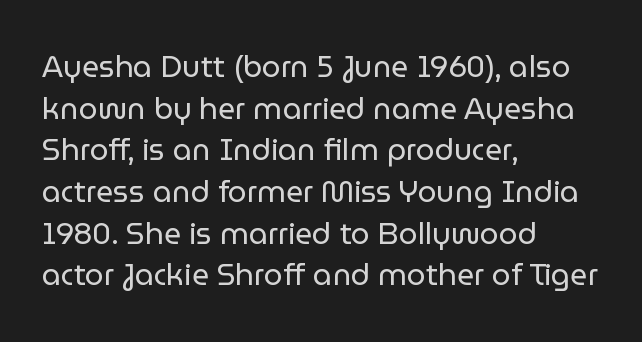
Is there any slant? The stems are plumb. No chunkiness to these letters — they're not bold. The glyphs in this specimen are sans serif. These lines keep a tight, regular rhythm from letter to letter. A normal amount of white space separates one row of letters from the next.
